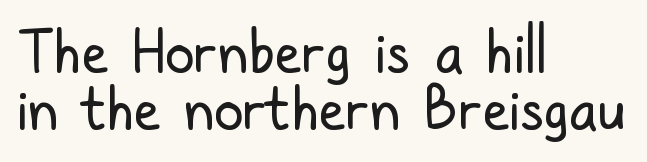
{"serif": "no", "italic": "no", "bold": "no", "weight": "regular", "width": "condensed", "stroke_contrast": "low", "x_height": "medium", "monospaced": "no", "underline": "no", "align": "left", "line_spacing": "tight", "line_spacing_ratio": 0.96, "letter_spacing": "normal", "letter_spacing_em": 0.0, "glyph_px": 59}
